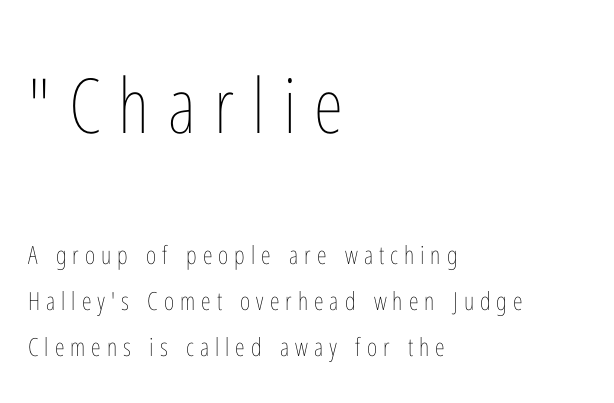
You could only call the tracking loose — the letters float apart. Large over small — that's the arrangement of the two blocks here. Do the letters lean? They stand straight. The typesetting does not lean heavy: it is not bold.
